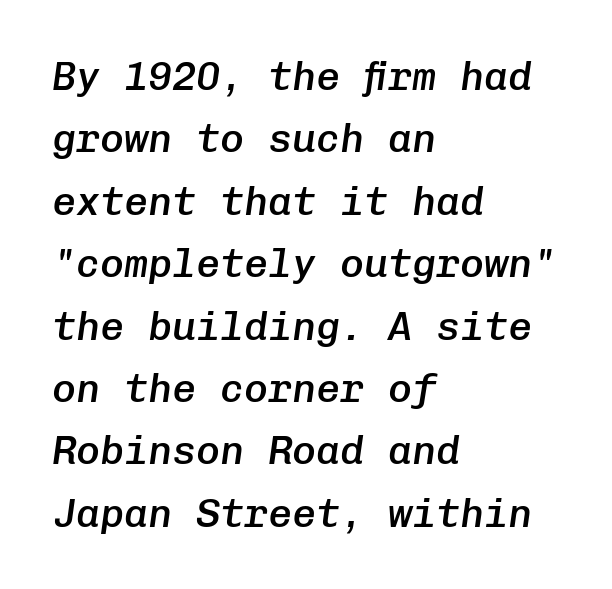
The image shows 40 px semibold type, italic (leaning right), monospaced; set left-aligned, normal line spacing (1.56x), normal letter spacing, not underlined; low stroke contrast and a medium x-height.
